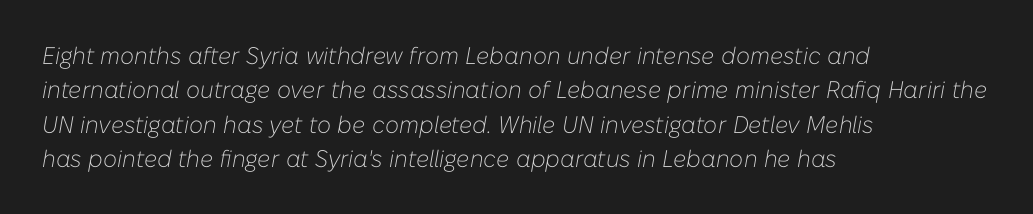
Q: Is the text bold? A: No.
Q: Is the text italic (slanted)? A: Yes, it leans right by about 10 degrees.
Q: Is the text underlined? A: No.
Q: How is the paragraph aligned? A: Left-aligned.
Q: Is the spacing between letters normal or unusually wide? A: Normal.
Q: Is the spacing between lines tight, normal or loose? A: Normal.
